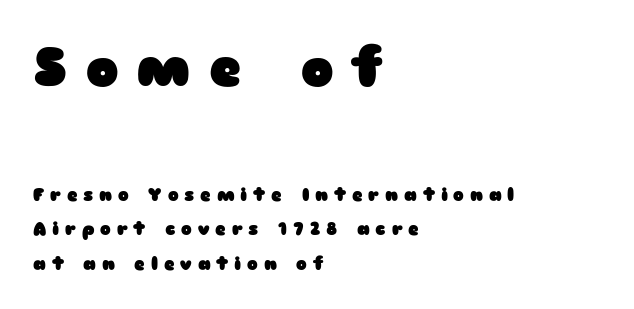
Grotesque or geometric, the face here clearly has no serifs. Caption: expanded tracking, letters set apart. The rendering uses a bold face; every stroke is thick and dark. The passage shown is not underscored anywhere.
